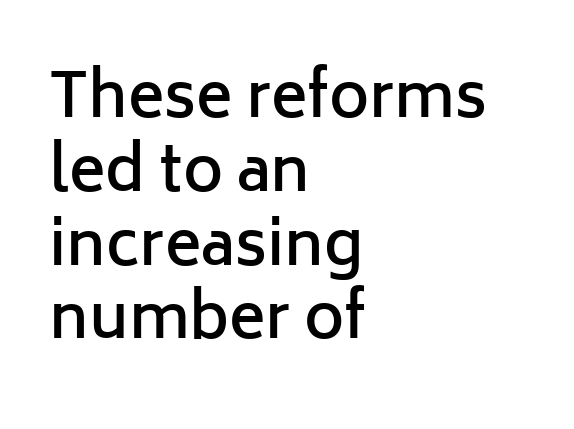
Q: Is the text bold? A: Semi-bold.
Q: Is the text italic (slanted)? A: No, it is upright.
Q: Is the typeface a serif or a sans-serif typeface? A: Sans-serif.
Q: Is the text underlined? A: No.
Q: How is the paragraph aligned? A: Left-aligned.
Q: Is the spacing between letters normal or unusually wide? A: Normal.
Q: Width (condensed, normal, or wide)? A: Normal.
Q: Stroke contrast? A: Low.
Q: x-height? A: Medium.
Q: Monospaced? A: No.
